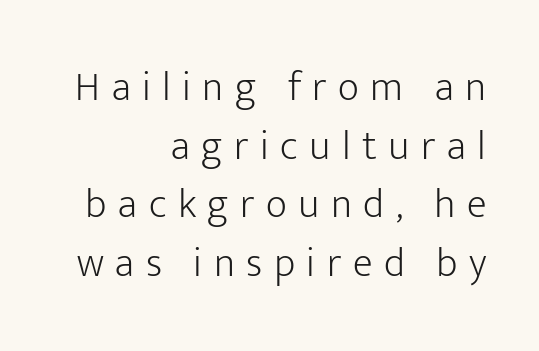
{"serif": "no", "italic": "no", "bold": "no", "weight": "light", "width": "normal", "stroke_contrast": "low", "x_height": "medium", "monospaced": "no", "underline": "no", "align": "right", "line_spacing": "normal", "line_spacing_ratio": 1.43, "letter_spacing": "wide", "letter_spacing_em": 0.28, "glyph_px": 41}
